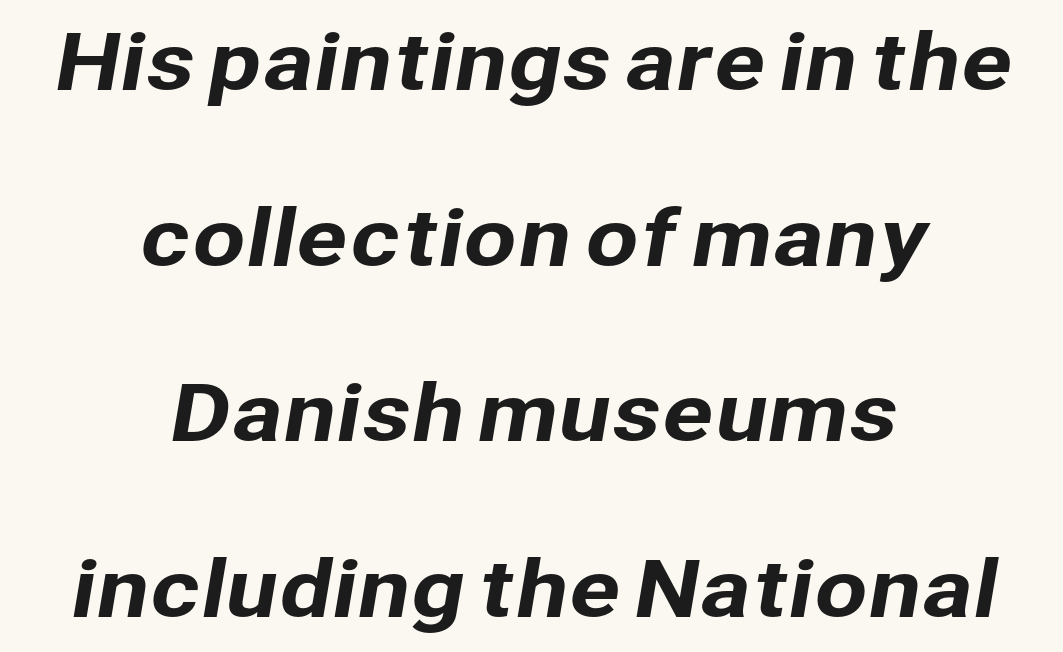
The image shows 77 px sans-serif type; set centered, loose line spacing (2.28x), normal letter spacing, not underlined; low stroke contrast and a medium x-height.
